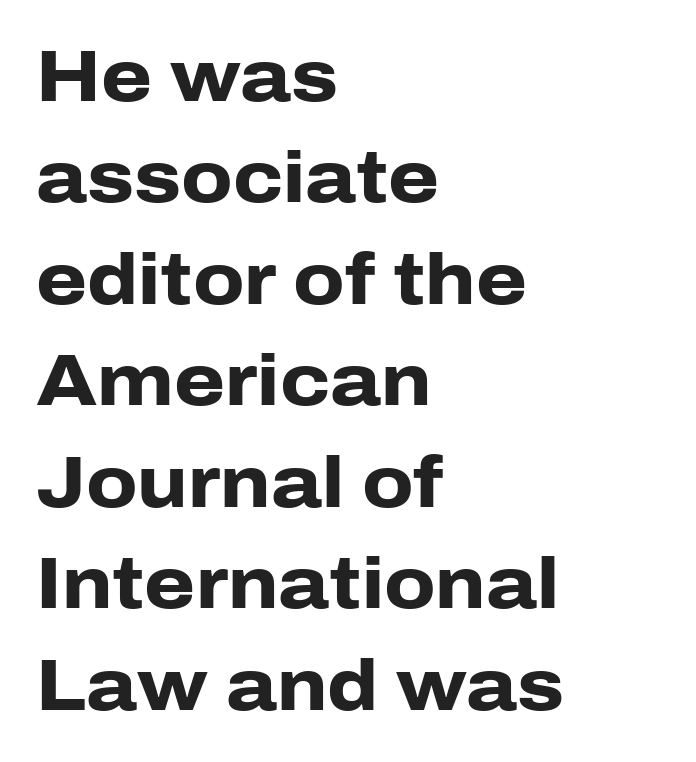
Q: Is the text bold? A: Yes.
Q: Is the text italic (slanted)? A: No, it is upright.
Q: Is the typeface a serif or a sans-serif typeface? A: Sans-serif.
Q: Is the text underlined? A: No.
Q: How is the paragraph aligned? A: Left-aligned.
Q: Is the spacing between letters normal or unusually wide? A: Normal.
Q: Is the spacing between lines tight, normal or loose? A: Normal.
Q: Width (condensed, normal, or wide)? A: Normal.
Q: Stroke contrast? A: Low.
Q: x-height? A: Medium.
Q: Monospaced? A: No.
